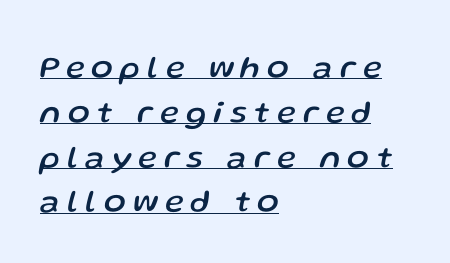
Q: Is the text italic (slanted)? A: Yes, it leans right by about 13 degrees.
Q: Is the text underlined? A: Yes.
Q: How is the paragraph aligned? A: Left-aligned.
Q: Is the spacing between letters normal or unusually wide? A: Unusually wide.
Q: Is the spacing between lines tight, normal or loose? A: Normal.
Q: Width (condensed, normal, or wide)? A: Normal.
Q: Stroke contrast? A: Low.
Q: x-height? A: Medium.
Q: Monospaced? A: No.
